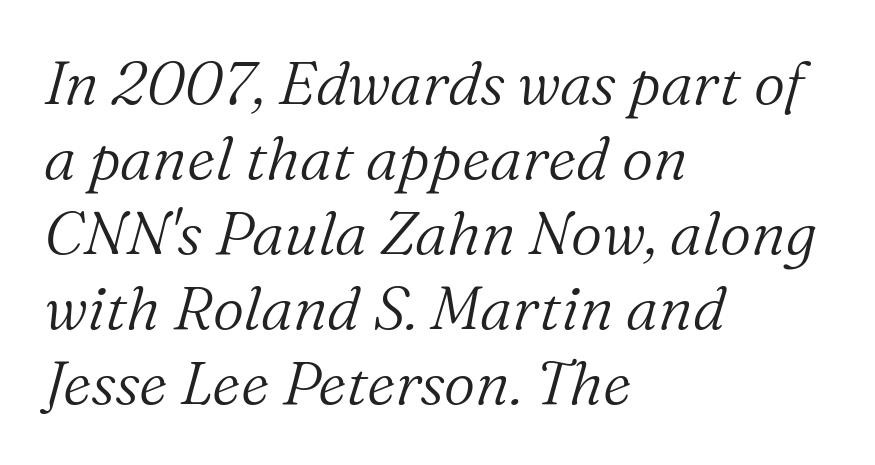
Q: Is the text bold? A: No.
Q: Is the text italic (slanted)? A: Yes, it leans right by about 16 degrees.
Q: Is the typeface a serif or a sans-serif typeface? A: Serif.
Q: Is the text underlined? A: No.
Q: How is the paragraph aligned? A: Left-aligned.
Q: Is the spacing between letters normal or unusually wide? A: Normal.
Q: Width (condensed, normal, or wide)? A: Normal.
Q: Stroke contrast? A: Medium.
Q: x-height? A: Medium.
Q: Monospaced? A: No.
